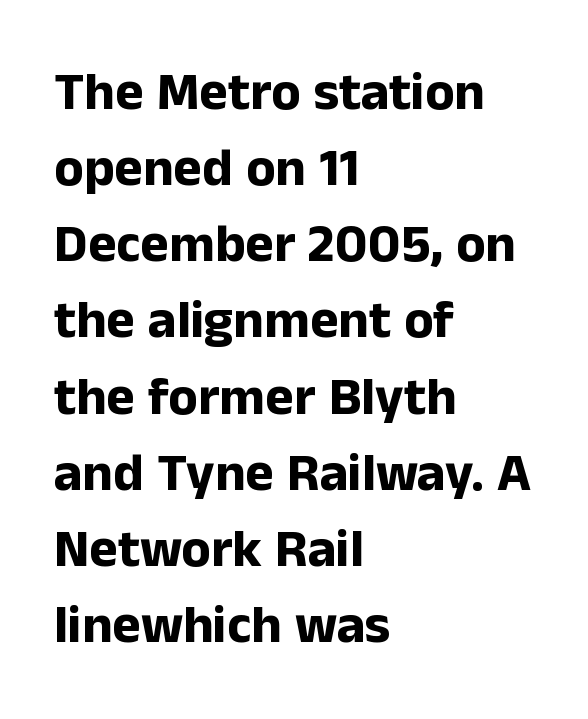
The image shows 54 px bold sans-serif type, upright; set left-aligned, normal line spacing (1.41x), normal letter spacing, not underlined; low stroke contrast and a medium x-height.
